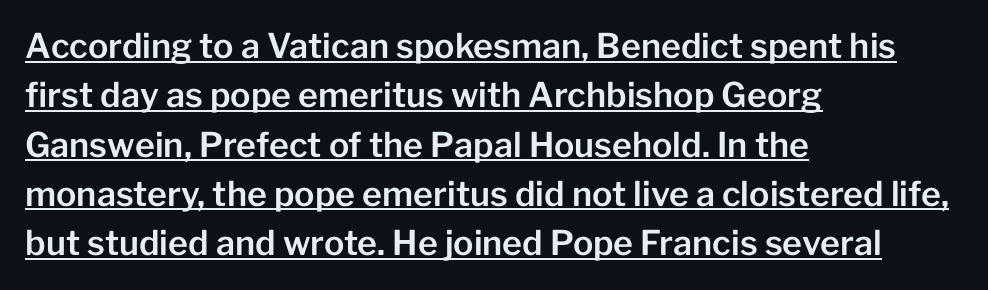
The image shows 34 px sans-serif type, upright; set left-aligned, normal line spacing (1.45x), normal letter spacing, underlined; low stroke contrast and a medium x-height.
